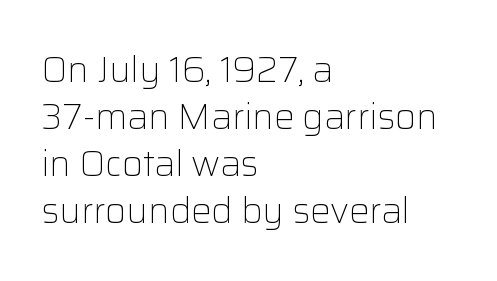
Quick note: underline off. Posture: vertical. Looks like regular typesetting: each glyph gets only the width it needs. Stroke thickness stays within the range of a standard reading face or lighter.
